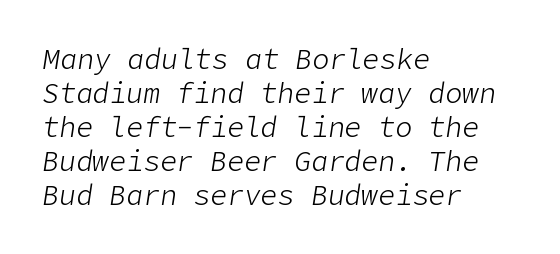
The image shows 28 px light type, italic (leaning right); set left-aligned, line spacing 1.21x, normal letter spacing, not underlined; low stroke contrast and a medium x-height.
